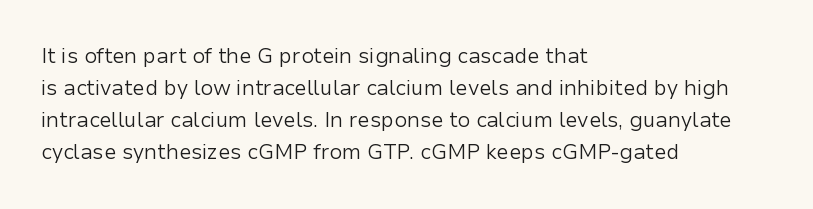
{"italic": "no", "bold": "no", "underline": "no", "align": "left", "line_spacing": "normal", "line_spacing_ratio": 1.53, "letter_spacing": "normal", "letter_spacing_em": 0.0, "glyph_px": 21}
